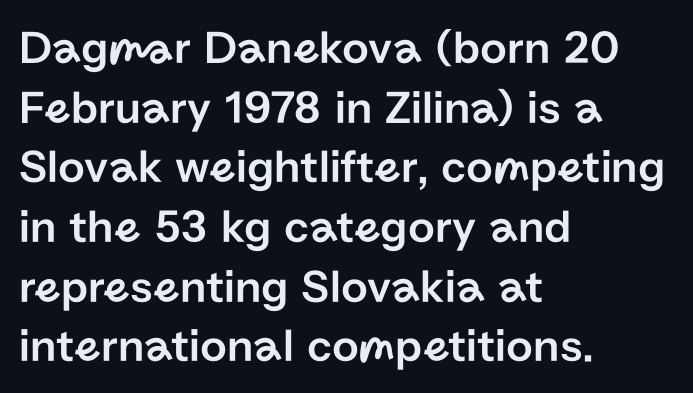
Q: Is the text italic (slanted)? A: No, it is upright.
Q: Is the typeface a serif or a sans-serif typeface? A: Sans-serif.
Q: Is the text underlined? A: No.
Q: How is the paragraph aligned? A: Left-aligned.
Q: Is the spacing between letters normal or unusually wide? A: Normal.
Q: Is the spacing between lines tight, normal or loose? A: Normal.
Q: Width (condensed, normal, or wide)? A: Normal.
Q: Stroke contrast? A: Low.
Q: x-height? A: Medium.
Q: Monospaced? A: No.
